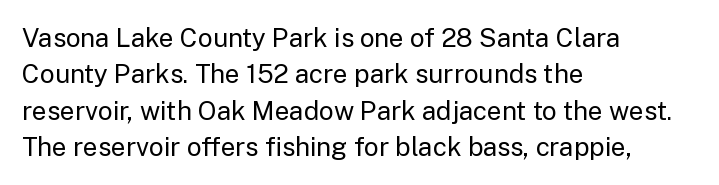
Short and long lines alike share a common starting point at left. The typeface has the unassuming heft of standard copy or less. Is the letter spacing exaggerated? No — it looks like the ordinary default. Has an underline been added? It has not. Posture: vertical.
